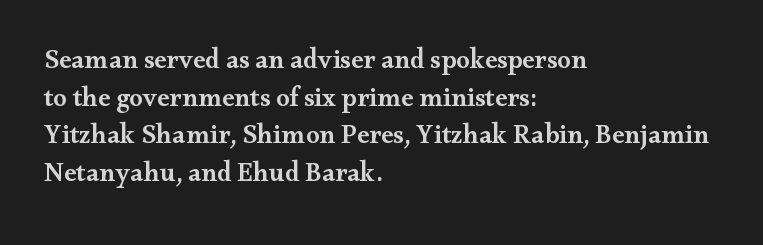
If you drew a ruler down the left edge, every line would touch it. Does the leading feel generous? No, just average. The gap between lines stays unmarked. This is the in-between weight designers call semibold or demi. These lines keep a tight, regular rhythm from letter to letter. This is roman type, the default non-slanted kind.
